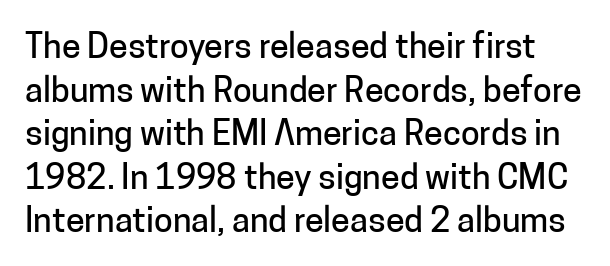
{"serif": "no", "italic": "no", "width": "normal", "stroke_contrast": "low", "x_height": "medium", "monospaced": "no", "underline": "no", "line_spacing": "normal", "line_spacing_ratio": 1.28, "letter_spacing": "normal", "letter_spacing_em": 0.0, "glyph_px": 34}
